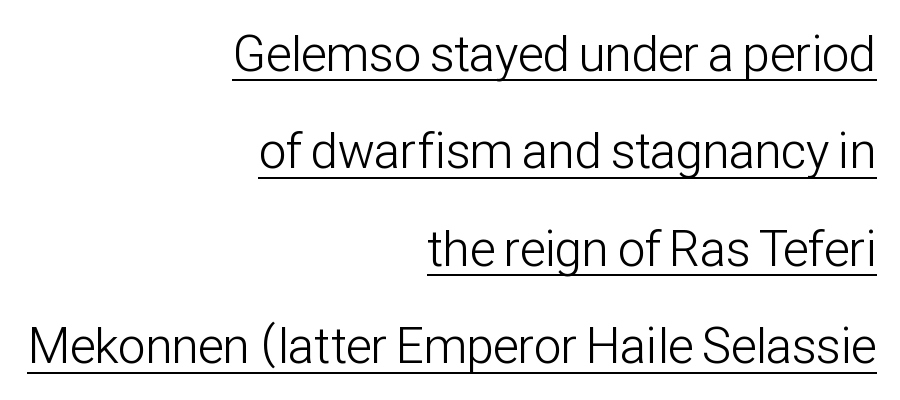
The image shows 50 px light, condensed sans-serif type, upright; set right-aligned, loose line spacing (1.95x), normal letter spacing, underlined; low stroke contrast and a medium x-height.
